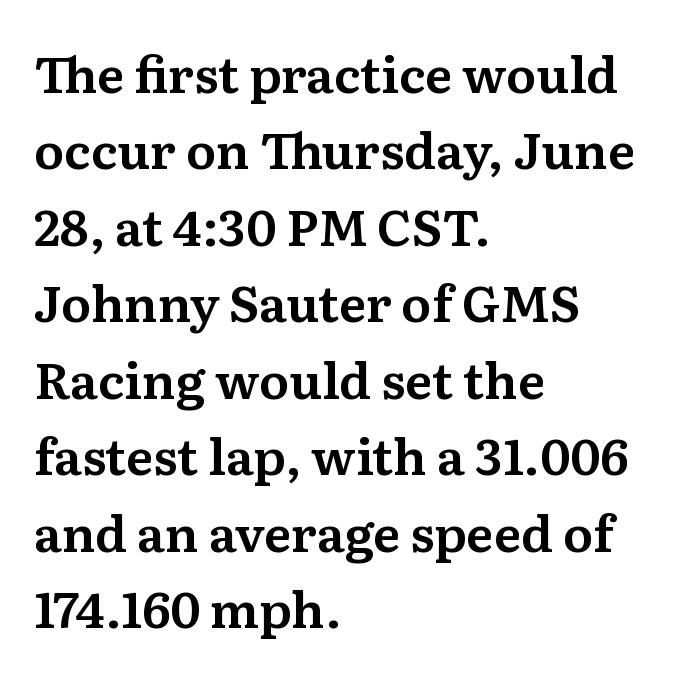
The image shows 50 px serif type, upright; set left-aligned, normal line spacing (1.53x), normal letter spacing, not underlined; medium stroke contrast and a medium x-height.
